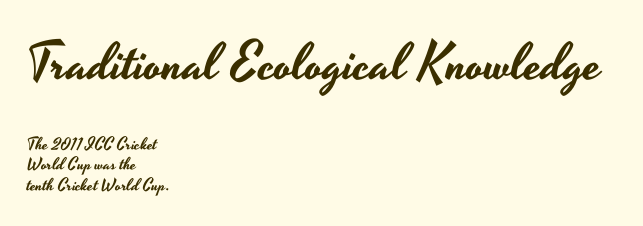
{"serif": "no", "width": "wide", "stroke_contrast": "low", "x_height": "small", "monospaced": "no", "underline": "no", "align": "left", "line_spacing_ratio": 1.21, "letter_spacing": "normal", "letter_spacing_em": 0.0, "larger_block": "first", "size_ratio": 3.06, "glyph_px": 52}
